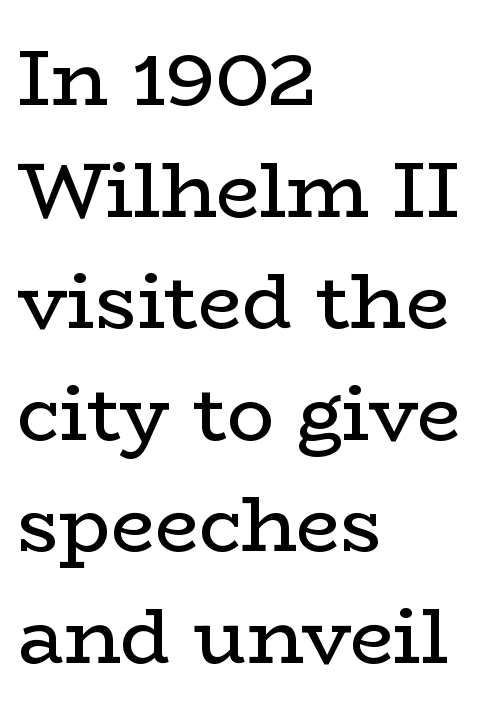
{"serif": "yes", "italic": "no", "bold": "no", "weight": "regular", "width": "wide", "stroke_contrast": "low", "x_height": "medium", "monospaced": "no", "underline": "no", "align": "left", "line_spacing": "normal", "line_spacing_ratio": 1.43, "letter_spacing": "normal", "letter_spacing_em": 0.0, "glyph_px": 78}
